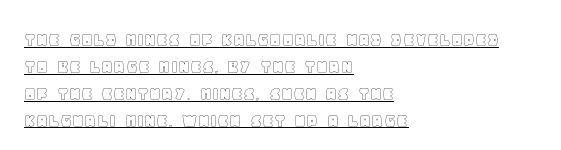
{"italic": "no", "underline": "yes", "align": "left", "line_spacing": "normal", "line_spacing_ratio": 1.28, "letter_spacing": "normal", "letter_spacing_em": 0.0, "glyph_px": 21}
